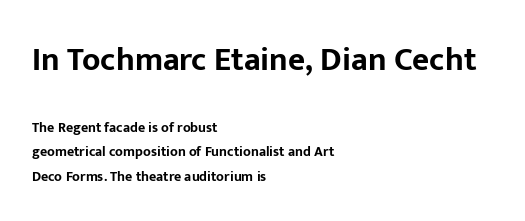
Q: Is the text bold? A: Yes.
Q: Is the text italic (slanted)? A: No, it is upright.
Q: Is the typeface a serif or a sans-serif typeface? A: Sans-serif.
Q: Is the text underlined? A: No.
Q: How is the paragraph aligned? A: Left-aligned.
Q: Is the spacing between letters normal or unusually wide? A: Normal.
Q: Which block of text is set in a larger size, the first (top) or the second (bottom)? A: The first (top) one.
Q: Width (condensed, normal, or wide)? A: Normal.
Q: Stroke contrast? A: Low.
Q: x-height? A: Medium.
Q: Monospaced? A: No.
